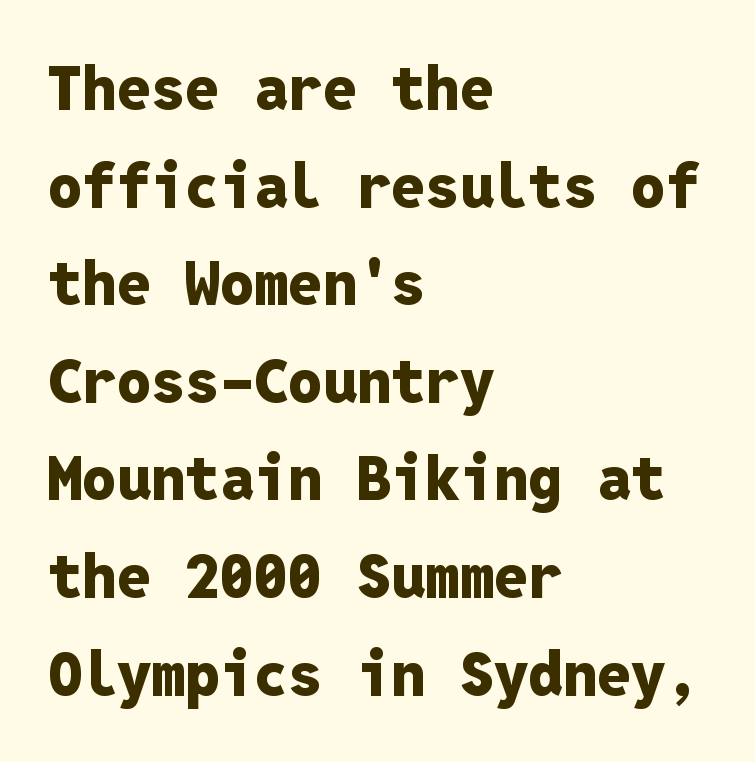
Each glyph is drawn with heavy, bold strokes. Spacing between characters is what you'd get straight out of the box. A typesetter would mark this as roman, not italic. The passage is arranged the way most books set body copy — flush left. These lines sit exactly where default settings would place them.
